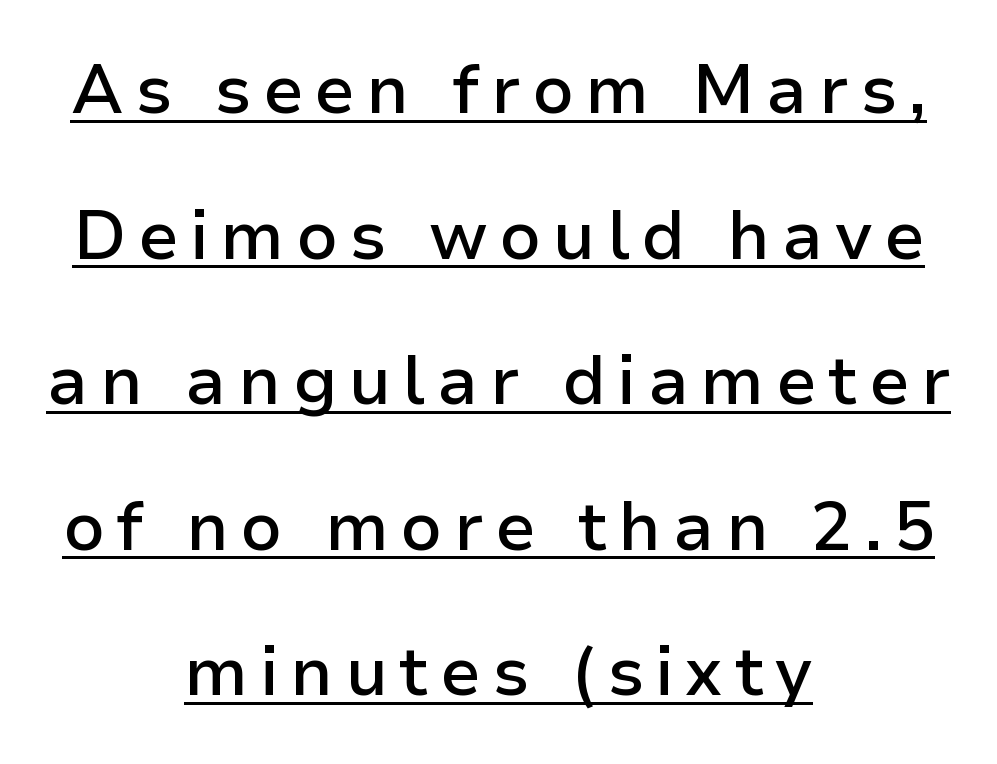
Posture: straight, roman, zero tilt. Reading down the column, the eye jumps a long way to each next line. What weight is shown? A semibold, between regular and bold. One-word summary of the alignment: center. Character widths vary here, with narrow letters taking less room than wide ones. Font category for this specimen: sans-serif.
